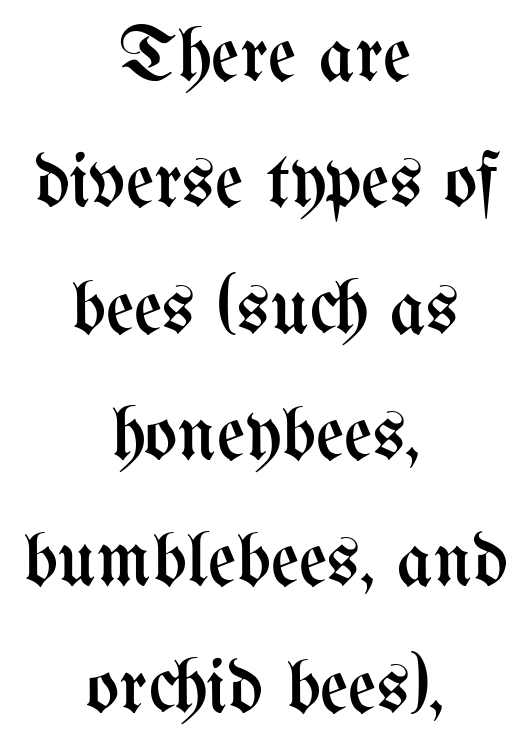
Q: Is the text bold? A: No.
Q: Is the text italic (slanted)? A: No, it is upright.
Q: Is the text underlined? A: No.
Q: How is the paragraph aligned? A: Centered.
Q: Is the spacing between letters normal or unusually wide? A: Normal.
Q: Is the spacing between lines tight, normal or loose? A: Normal.
Q: Width (condensed, normal, or wide)? A: Condensed.
Q: Stroke contrast? A: Medium.
Q: x-height? A: Medium.
Q: Monospaced? A: No.
